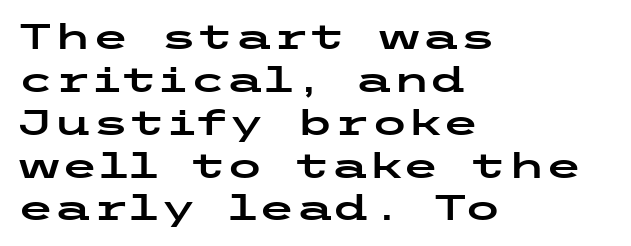
The image shows 34 px wide sans-serif type, upright; set left-aligned, normal line spacing (1.26x), normal letter spacing, not underlined; low stroke contrast and a medium x-height.
